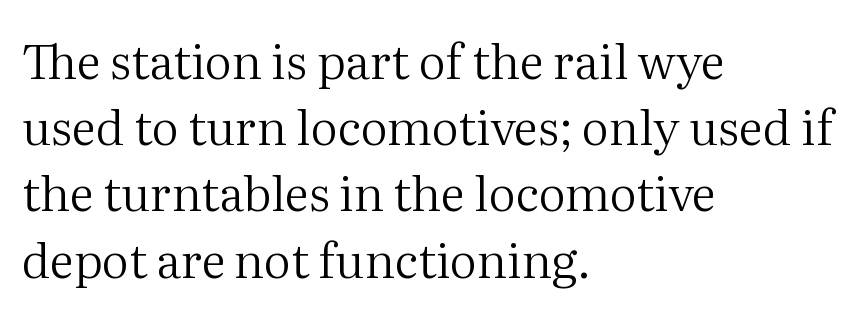
Q: Is the text bold? A: No.
Q: Is the text italic (slanted)? A: No, it is upright.
Q: Is the typeface a serif or a sans-serif typeface? A: Serif.
Q: Is the text underlined? A: No.
Q: How is the paragraph aligned? A: Left-aligned.
Q: Is the spacing between letters normal or unusually wide? A: Normal.
Q: Is the spacing between lines tight, normal or loose? A: Normal.
Q: Width (condensed, normal, or wide)? A: Normal.
Q: Stroke contrast? A: Medium.
Q: x-height? A: Medium.
Q: Monospaced? A: No.
